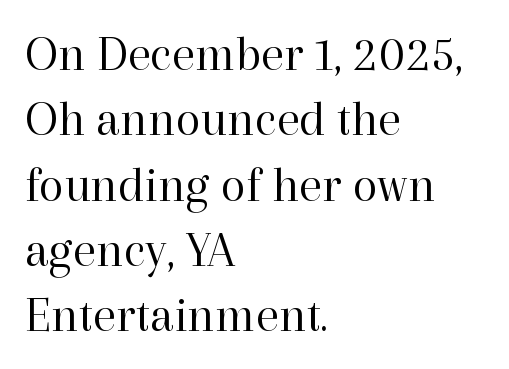
The image shows 51 px regular-weight serif type, upright; set left-aligned, normal line spacing (1.28x), normal letter spacing, not underlined; high stroke contrast and a medium x-height.
